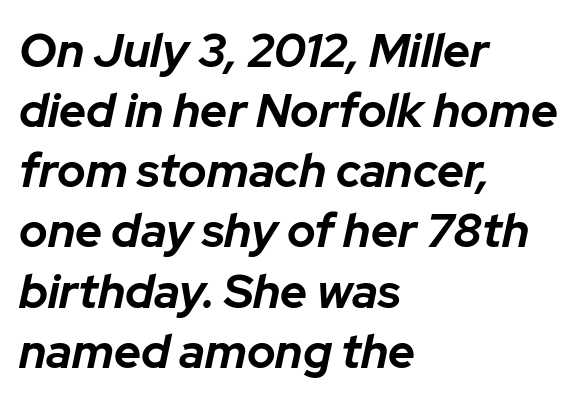
Q: Is the text bold? A: Yes.
Q: Is the text italic (slanted)? A: Yes, it leans right by about 12 degrees.
Q: Is the text underlined? A: No.
Q: How is the paragraph aligned? A: Left-aligned.
Q: Is the spacing between letters normal or unusually wide? A: Normal.
Q: Is the spacing between lines tight, normal or loose? A: Normal.
Q: Width (condensed, normal, or wide)? A: Normal.
Q: Stroke contrast? A: Low.
Q: x-height? A: Medium.
Q: Monospaced? A: No.
